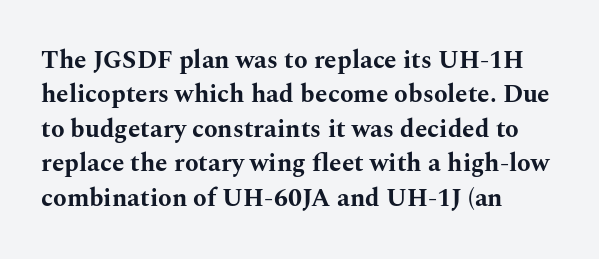
Plain, unruled lines of type. Italic: no, the glyphs are upright roman. The face used here has the dense, thick strokes of a bold. Compared with typical paragraphs, the rows here are spaced about the same. The paragraph has a hard left edge and a soft right edge. Here the glyphs are tracked normally, forming tight word shapes.
